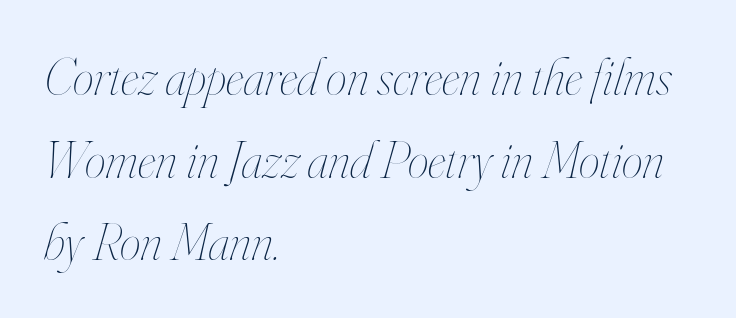
The image shows 53 px thin, condensed type, italic (leaning right); set left-aligned, normal line spacing (1.56x), normal letter spacing, not underlined; high stroke contrast and a small x-height.
